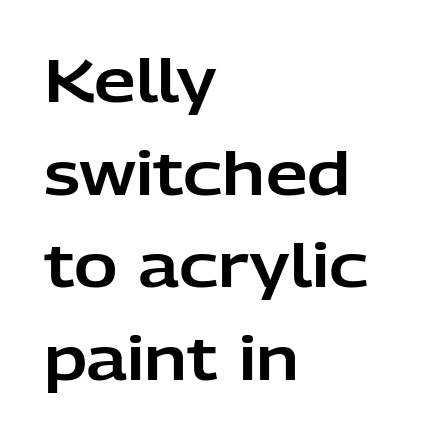
Q: Is the text italic (slanted)? A: No, it is upright.
Q: Is the typeface a serif or a sans-serif typeface? A: Sans-serif.
Q: Is the text underlined? A: No.
Q: How is the paragraph aligned? A: Left-aligned.
Q: Is the spacing between letters normal or unusually wide? A: Normal.
Q: Is the spacing between lines tight, normal or loose? A: Normal.
Q: Width (condensed, normal, or wide)? A: Normal.
Q: Stroke contrast? A: Low.
Q: x-height? A: Medium.
Q: Monospaced? A: No.
